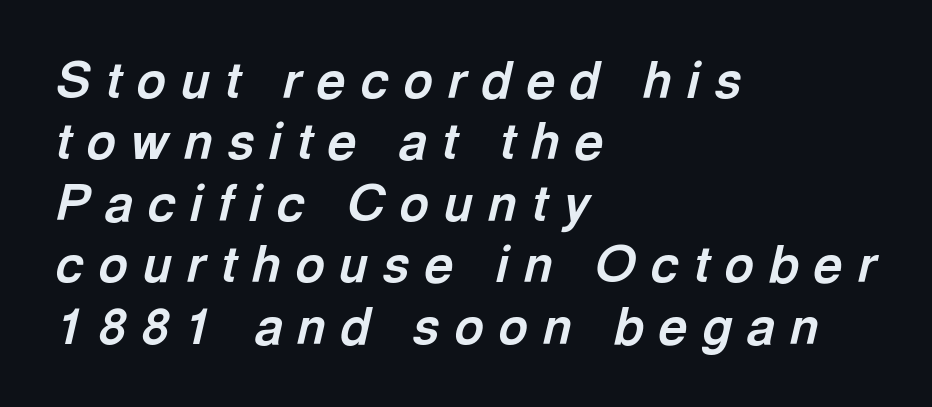
{"italic": "yes", "lean": "right", "slant_degrees": 13, "bold": "yes", "weight": "bold", "width": "normal", "x_height": "medium", "monospaced": "no", "underline": "no", "align": "left", "line_spacing_ratio": 1.23, "letter_spacing": "wide", "letter_spacing_em": 0.3, "glyph_px": 50}
